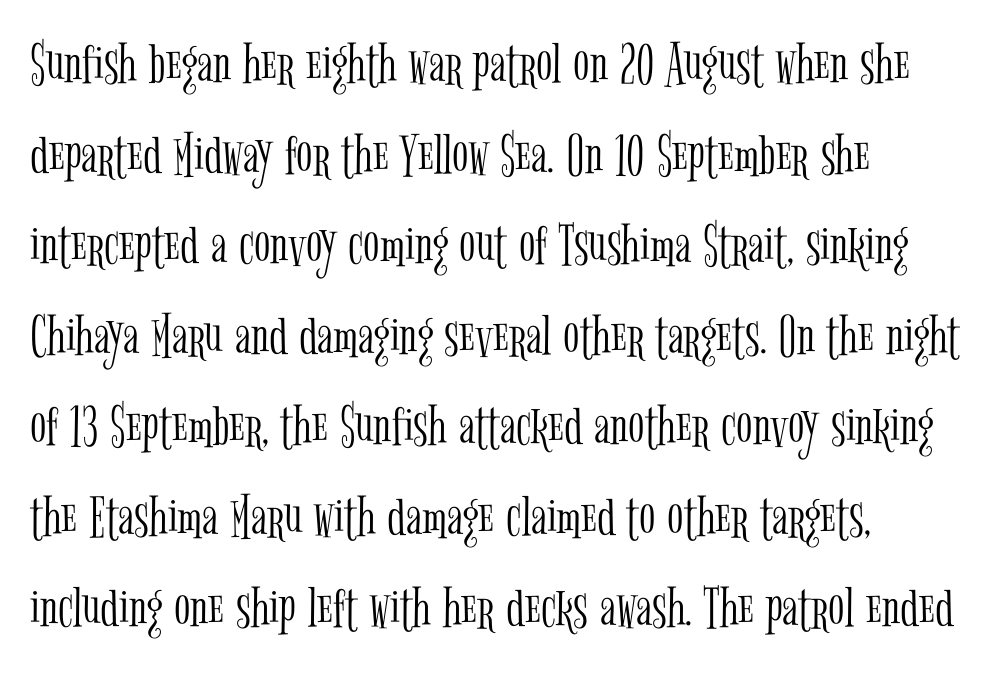
The weight tops out at a normal text grade. Here the glyphs are tracked normally, forming tight word shapes. Nope, not italic — everything's standing straight. Regarding serifs, this sample has them.
